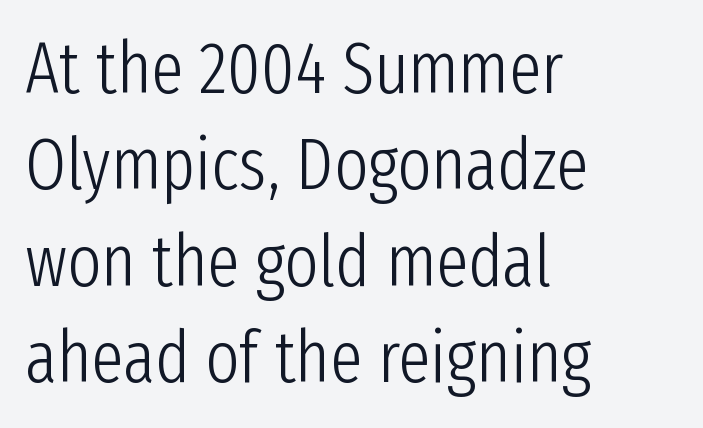
Q: Is the text bold? A: No.
Q: Is the text italic (slanted)? A: No, it is upright.
Q: Is the typeface a serif or a sans-serif typeface? A: Sans-serif.
Q: Is the text underlined? A: No.
Q: How is the paragraph aligned? A: Left-aligned.
Q: Is the spacing between letters normal or unusually wide? A: Normal.
Q: Is the spacing between lines tight, normal or loose? A: Normal.
Q: Width (condensed, normal, or wide)? A: Condensed.
Q: Stroke contrast? A: Low.
Q: x-height? A: Medium.
Q: Monospaced? A: No.
